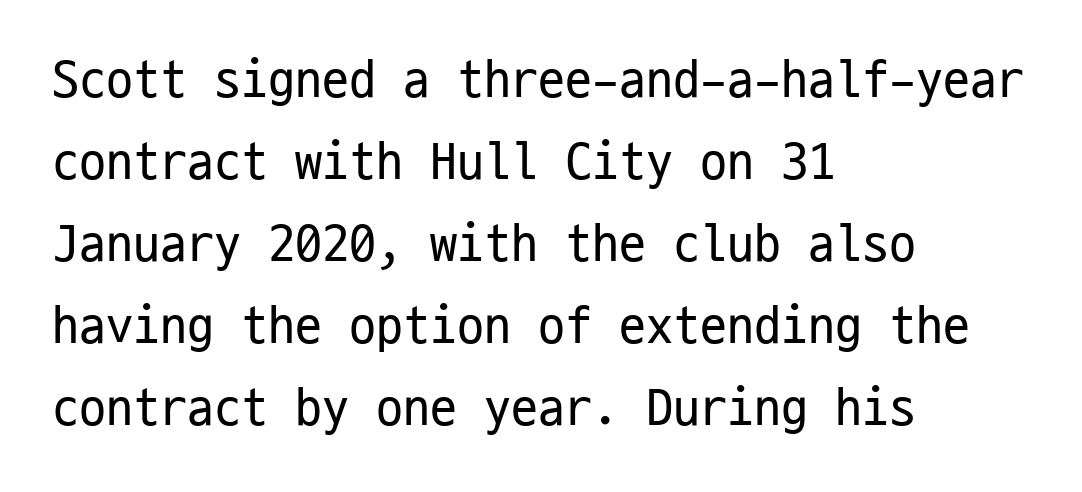
Q: Is the text bold? A: No.
Q: Is the text italic (slanted)? A: No, it is upright.
Q: Is the typeface a serif or a sans-serif typeface? A: Sans-serif.
Q: Is the text underlined? A: No.
Q: How is the paragraph aligned? A: Left-aligned.
Q: Is the spacing between letters normal or unusually wide? A: Normal.
Q: Is the spacing between lines tight, normal or loose? A: Normal.
Q: Width (condensed, normal, or wide)? A: Condensed.
Q: Stroke contrast? A: Low.
Q: x-height? A: Medium.
Q: Monospaced? A: Yes.
